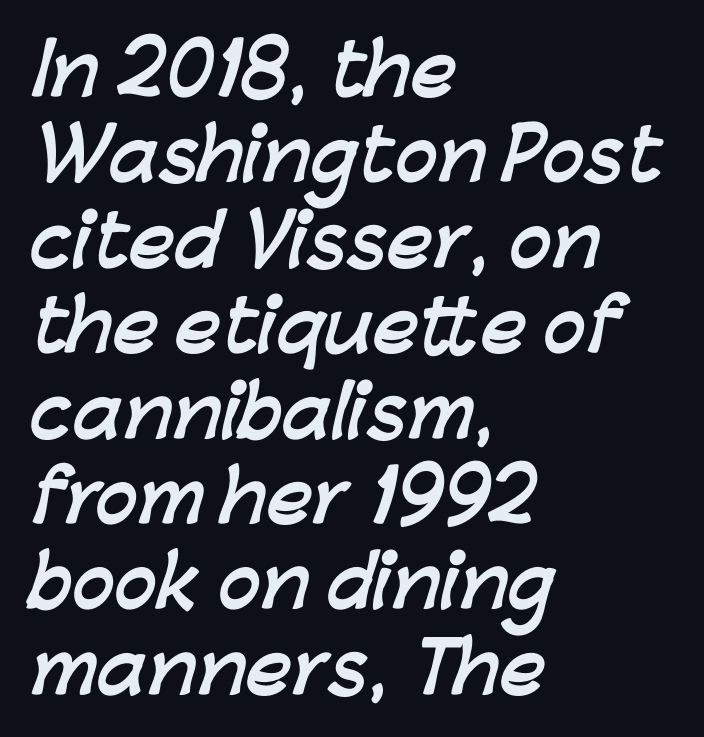
{"serif": "no", "bold": "yes", "weight": "semibold", "width": "normal", "stroke_contrast": "low", "x_height": "medium", "monospaced": "no", "underline": "no", "align": "left", "line_spacing_ratio": 1.22, "letter_spacing": "normal", "letter_spacing_em": 0.0, "glyph_px": 70}
